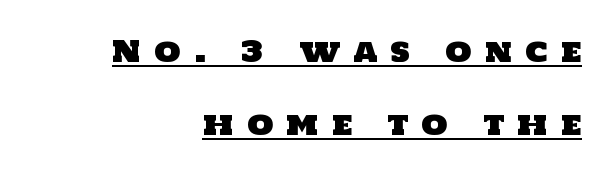
The image shows 30 px sans-serif type; set right-aligned, loose line spacing (2.45x), unusually wide letter spacing (+0.43 em), underlined; low stroke contrast and a large x-height.
